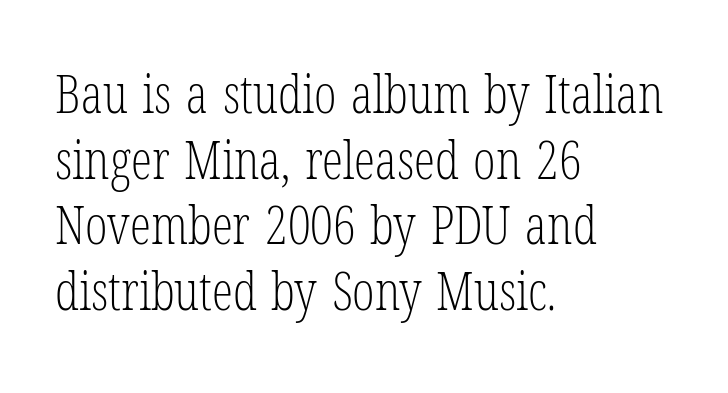
The image shows 53 px light, condensed serif type, upright; set left-aligned, line spacing 1.24x, normal letter spacing, not underlined; low stroke contrast and a medium x-height.
